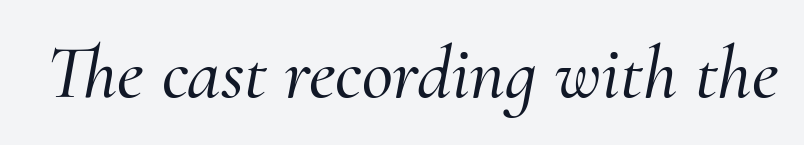
Q: Is the text italic (slanted)? A: Yes, it leans right by about 10 degrees.
Q: Is the typeface a serif or a sans-serif typeface? A: Serif.
Q: Is the text underlined? A: No.
Q: Is the spacing between letters normal or unusually wide? A: Normal.
Q: Width (condensed, normal, or wide)? A: Normal.
Q: Stroke contrast? A: Medium.
Q: x-height? A: Small.
Q: Monospaced? A: No.
